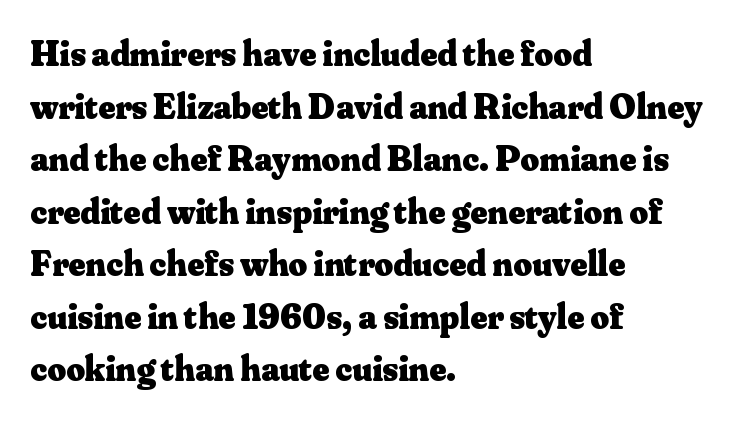
{"serif": "yes", "italic": "no", "bold": "yes", "weight": "heavy", "width": "normal", "stroke_contrast": "medium", "x_height": "small", "monospaced": "no", "underline": "no", "align": "left", "line_spacing": "normal", "line_spacing_ratio": 1.46, "letter_spacing": "normal", "letter_spacing_em": 0.0, "glyph_px": 36}
